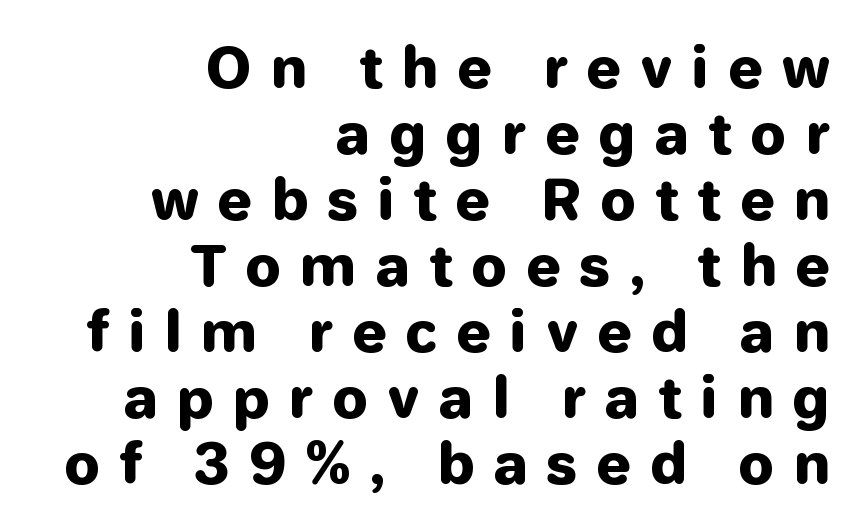
A bare baseline throughout the passage. The lines in this sample share a right terminus and differ only in where they begin. Emphasis by weight is at full strength: bold. Is the letter spacing exaggerated? Yes — the characters are pushed far apart.
